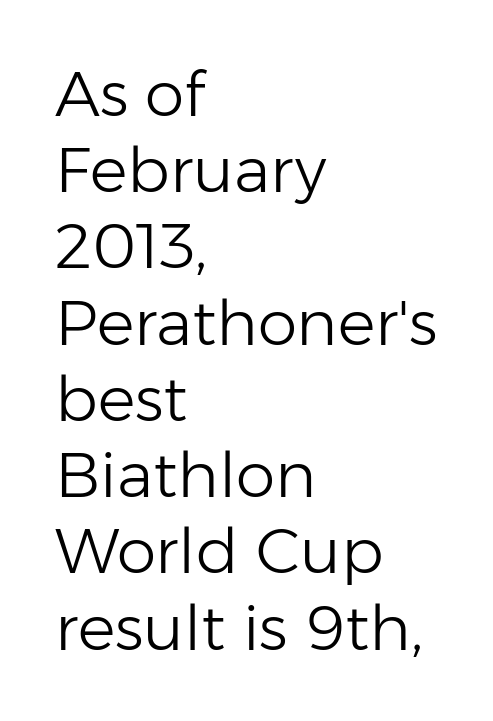
Q: Is the text bold? A: No.
Q: Is the text italic (slanted)? A: No, it is upright.
Q: Is the typeface a serif or a sans-serif typeface? A: Sans-serif.
Q: Is the text underlined? A: No.
Q: How is the paragraph aligned? A: Left-aligned.
Q: Is the spacing between letters normal or unusually wide? A: Normal.
Q: Width (condensed, normal, or wide)? A: Normal.
Q: Stroke contrast? A: Low.
Q: x-height? A: Medium.
Q: Monospaced? A: No.
